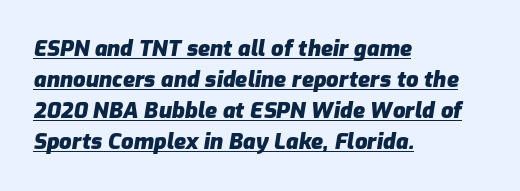
Q: Is the text bold? A: Yes.
Q: Is the text italic (slanted)? A: Yes, it leans right by about 9 degrees.
Q: Is the text underlined? A: Yes.
Q: How is the paragraph aligned? A: Left-aligned.
Q: Is the spacing between letters normal or unusually wide? A: Normal.
Q: Is the spacing between lines tight, normal or loose? A: Normal.
